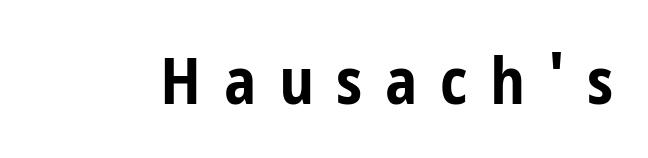
The image shows 64 px bold, condensed sans-serif type, upright; set unusually wide letter spacing (+0.35 em), not underlined; low stroke contrast and a medium x-height.
